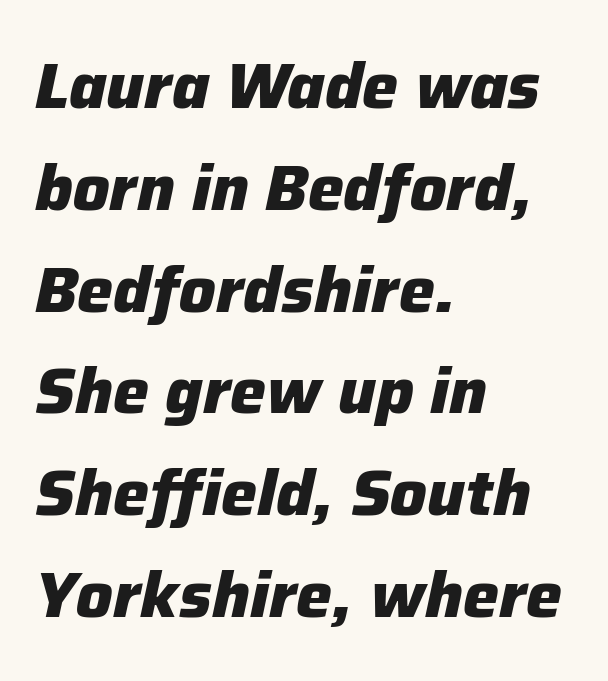
Q: Is the text bold? A: Yes.
Q: Is the text italic (slanted)? A: Yes, it leans right by about 12 degrees.
Q: Is the text underlined? A: No.
Q: How is the paragraph aligned? A: Left-aligned.
Q: Is the spacing between letters normal or unusually wide? A: Normal.
Q: Is the spacing between lines tight, normal or loose? A: Normal.
Q: Width (condensed, normal, or wide)? A: Normal.
Q: Stroke contrast? A: Low.
Q: x-height? A: Medium.
Q: Monospaced? A: No.
